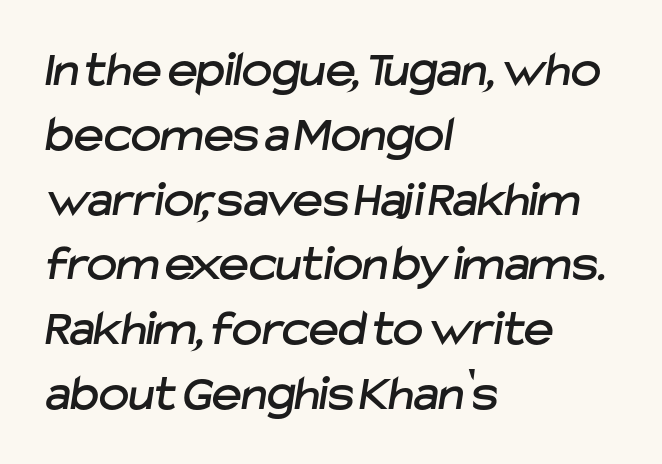
The image shows 51 px sans-serif type; set left-aligned, normal line spacing (1.27x), normal letter spacing, not underlined; low stroke contrast and a medium x-height.
